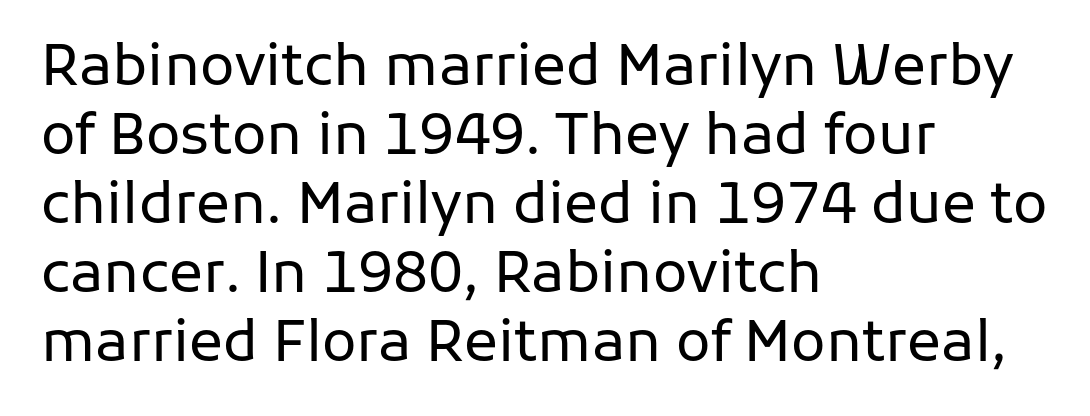
Q: Is the text bold? A: No.
Q: Is the text italic (slanted)? A: No, it is upright.
Q: Is the typeface a serif or a sans-serif typeface? A: Sans-serif.
Q: Is the text underlined? A: No.
Q: How is the paragraph aligned? A: Left-aligned.
Q: Is the spacing between letters normal or unusually wide? A: Normal.
Q: Width (condensed, normal, or wide)? A: Normal.
Q: Stroke contrast? A: Low.
Q: x-height? A: Medium.
Q: Monospaced? A: No.
